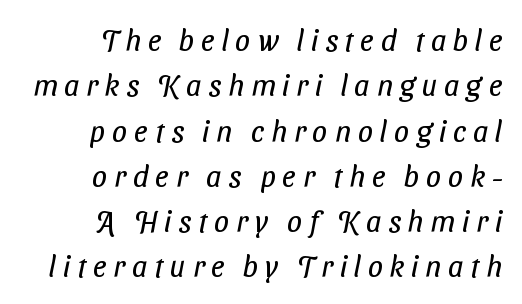
The font family rendered here belongs to the sans-serif group. Compared with typical paragraphs, the rows here are spaced about the same. The rendering uses natural spacing where letterforms have individual widths. The tracking reads as deliberately expanded to a designer's eye. Line endings align vertically; line beginnings do not.
